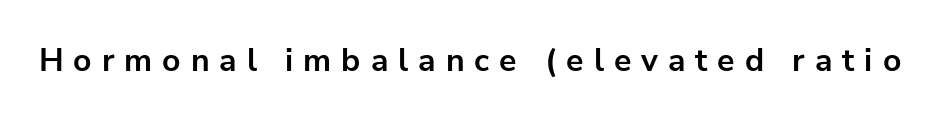
Notice how thick the strokes are: this is what a full bold looks like. The baseline area is clear. The rendering inserts visible extra space after every character. In terms of letterform style, serifs are entirely absent. It's the straight-up-and-down kind of type.
